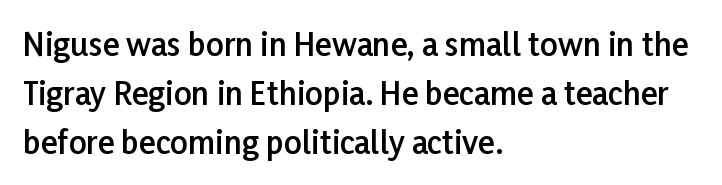
The image shows 31 px semibold sans-serif type, upright; set left-aligned, normal line spacing (1.58x), normal letter spacing, not underlined; low stroke contrast and a medium x-height.
